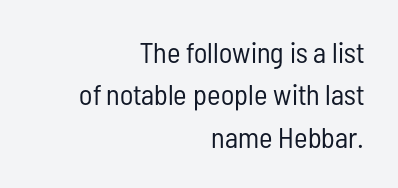
{"serif": "no", "italic": "no", "bold": "no", "weight": "regular", "width": "condensed", "stroke_contrast": "low", "x_height": "medium", "monospaced": "no", "underline": "no", "align": "right", "line_spacing": "normal", "line_spacing_ratio": 1.46, "letter_spacing": "normal", "letter_spacing_em": 0.0, "glyph_px": 29}
